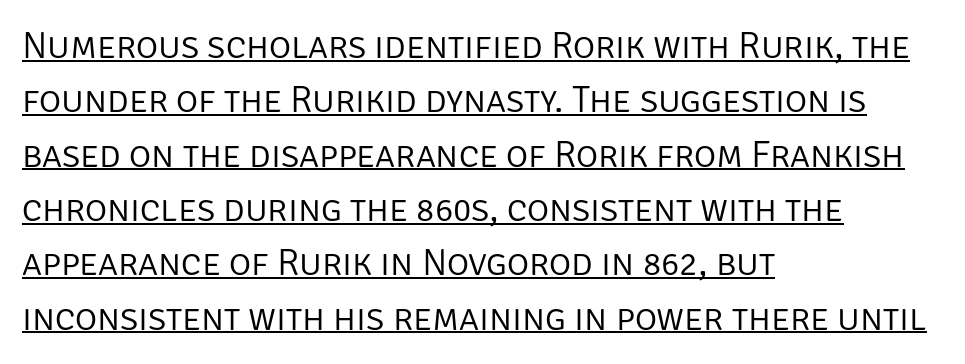
Summary of weight: not heavy and not bold. Each word holds together tightly as a unit, with standard inter-letter gaps. These lines were composed using upright roman letters. Each line starts at the same left margin while the right side varies. Glance below the letters and you will spot a drawn line. Regarding leading, the lines here are spaced in the standard way.
